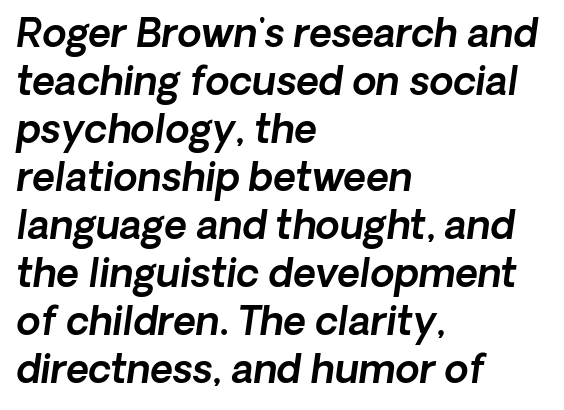
{"italic": "yes", "lean": "right", "slant_degrees": 8, "width": "normal", "x_height": "medium", "monospaced": "no", "underline": "no", "align": "left", "line_spacing_ratio": 1.23, "letter_spacing": "normal", "letter_spacing_em": 0.0, "glyph_px": 39}
